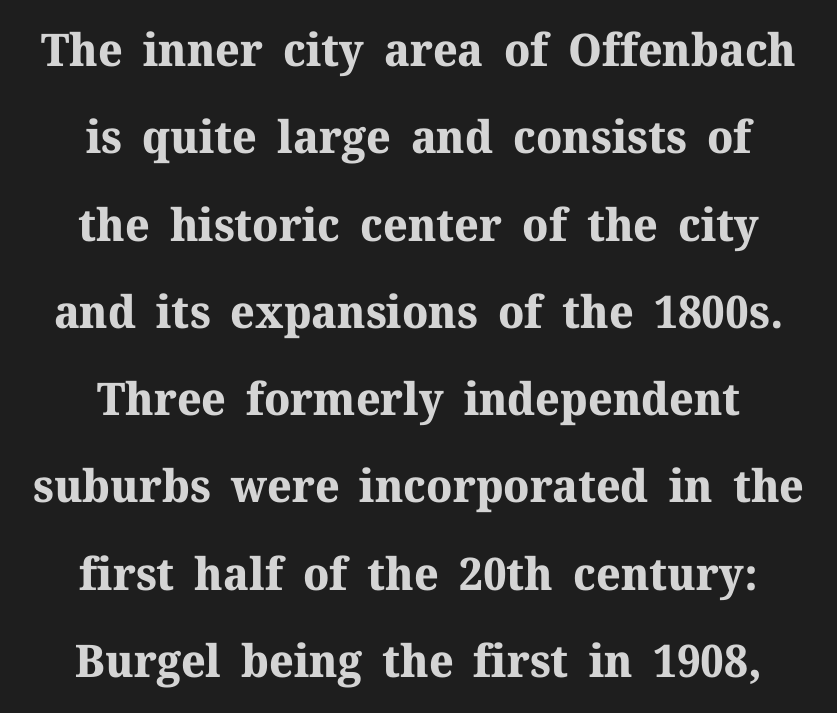
{"serif": "yes", "italic": "no", "bold": "yes", "weight": "bold", "width": "normal", "stroke_contrast": "medium", "x_height": "medium", "monospaced": "no", "underline": "no", "align": "center", "line_spacing": "loose", "line_spacing_ratio": 1.94, "letter_spacing": "normal", "letter_spacing_em": 0.0, "glyph_px": 45}
